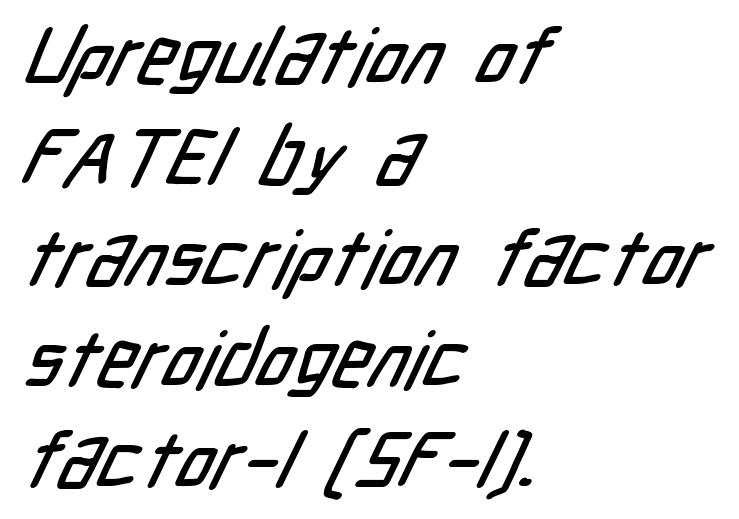
Horizontal alignment here is leftward, the default for most running prose. The baseline area is clear. Regarding serifs, this sample does without them. Each letter keeps its own natural width here, so spacing adapts to shape.
